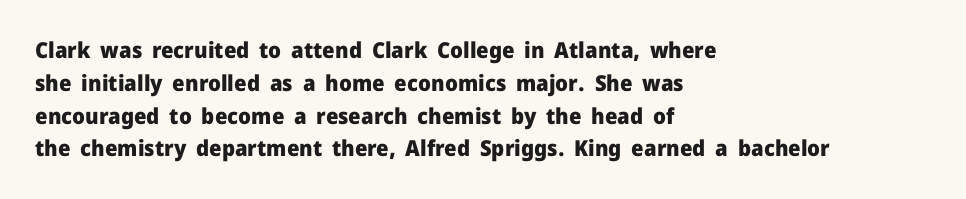
{"italic": "no", "bold": "yes", "underline": "no", "align": "left", "line_spacing": "normal", "line_spacing_ratio": 1.49, "letter_spacing": "normal", "letter_spacing_em": 0.0, "glyph_px": 22}
